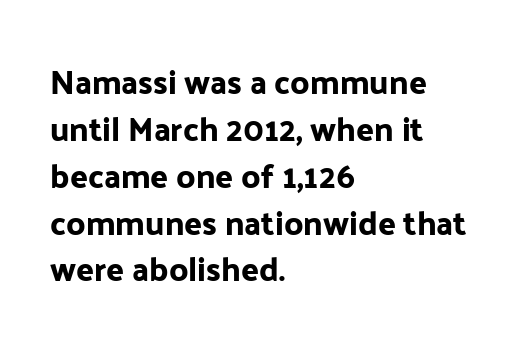
The image shows 33 px sans-serif type, upright; set left-aligned, normal line spacing (1.42x), normal letter spacing, not underlined; low stroke contrast and a medium x-height.
